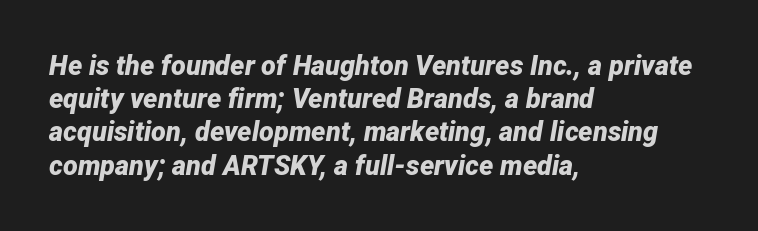
Notice how the passage keeps a crisp vertical edge on the left only. Descender tails drop into unmarked territory. Yep, that's italic — everything's leaning. Standard letterfit; no display-style spreading of the glyphs. The characters look thick and weighty, a clear bold.
